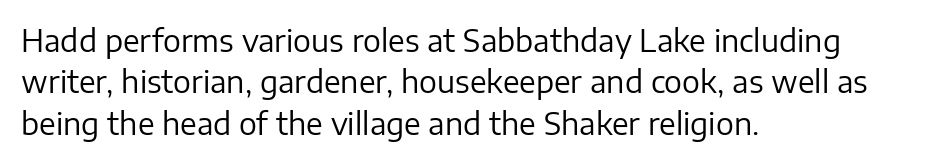
The image shows 30 px regular-weight sans-serif type, upright; set left-aligned, normal line spacing (1.38x), normal letter spacing, not underlined; low stroke contrast and a medium x-height.
